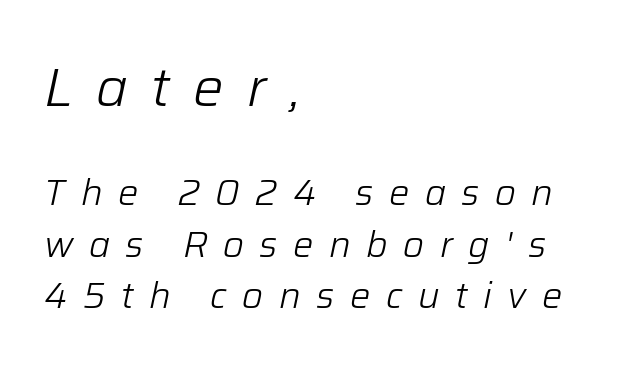
Bold? No — there's no thickening of the strokes. Whoever set this made the first block the dominant, larger element. Notice how the passage keeps a crisp vertical edge on the left only. Is this a fixed-width face? No — the glyphs have proportional, varying widths. Normally led — the rows are evenly, conventionally spaced. The gap between lines stays unmarked.
